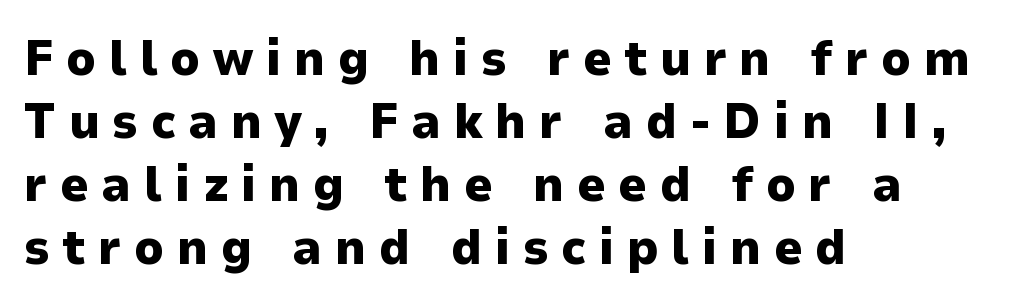
{"serif": "no", "italic": "no", "bold": "yes", "weight": "heavy", "width": "normal", "stroke_contrast": "low", "x_height": "medium", "monospaced": "no", "underline": "no", "align": "left", "line_spacing": "normal", "line_spacing_ratio": 1.26, "letter_spacing": "wide", "letter_spacing_em": 0.25, "glyph_px": 50}
